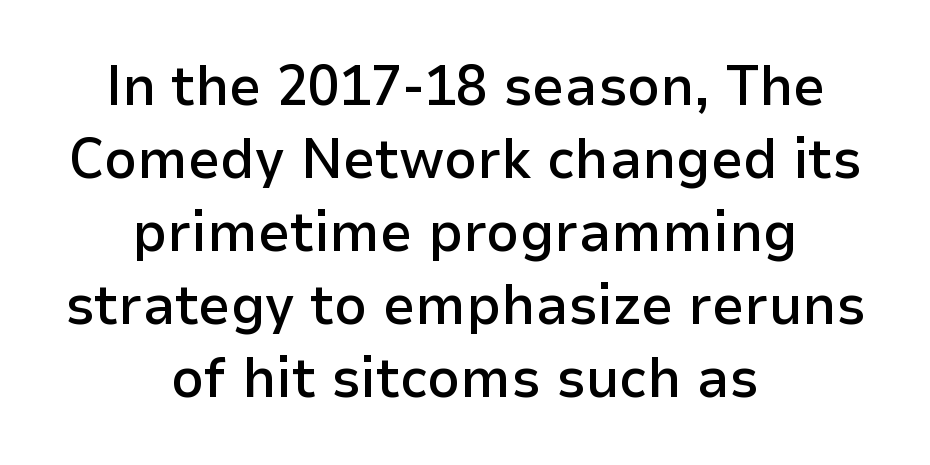
The image shows 57 px semibold sans-serif type, upright; set centered, normal line spacing (1.28x), normal letter spacing, not underlined; low stroke contrast and a medium x-height.
